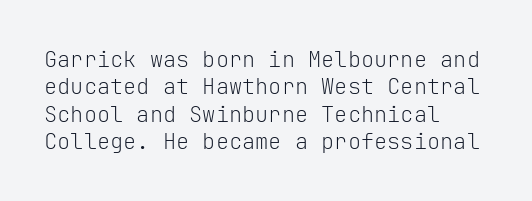
Counters stay open thanks to moderate or lighter strokes. All the whitespace from short lines collects on the right. Normally led — the rows are evenly, conventionally spaced. The glyphs are unaccompanied by any horizontal stroke below them.
